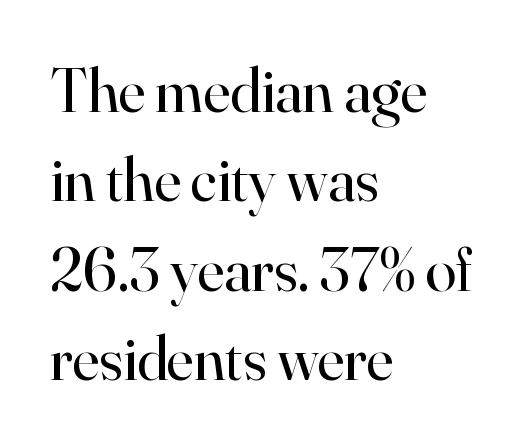
The image shows 63 px regular-weight serif type, upright; set left-aligned, normal line spacing (1.42x), normal letter spacing, not underlined; high stroke contrast and a small x-height.
